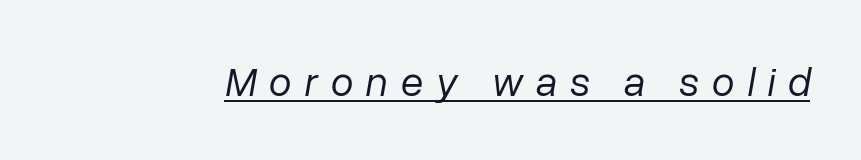
{"italic": "yes", "lean": "right", "slant_degrees": 10, "bold": "no", "weight": "regular", "width": "normal", "stroke_contrast": "low", "x_height": "medium", "monospaced": "no", "underline": "yes", "letter_spacing": "wide", "letter_spacing_em": 0.31, "glyph_px": 41}
